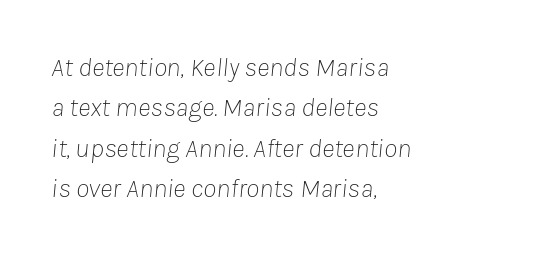
How would I describe the line gaps? Plain and ordinary. In terms of posture, this sample is oblique. Layout note: lines flush left. Nothing unusual about the tracking: characters are spaced as the font intends. Bold? No — there's no thickening of the strokes. Words float on clear page, feet unadorned.
